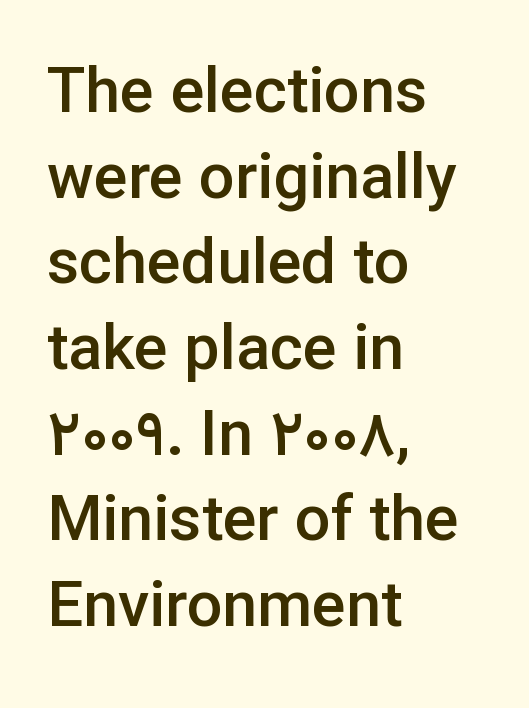
Q: Is the text bold? A: Semi-bold.
Q: Is the text italic (slanted)? A: No, it is upright.
Q: Is the typeface a serif or a sans-serif typeface? A: Sans-serif.
Q: Is the text underlined? A: No.
Q: How is the paragraph aligned? A: Left-aligned.
Q: Is the spacing between letters normal or unusually wide? A: Normal.
Q: Is the spacing between lines tight, normal or loose? A: Normal.
Q: Width (condensed, normal, or wide)? A: Normal.
Q: Stroke contrast? A: Low.
Q: x-height? A: Medium.
Q: Monospaced? A: No.
